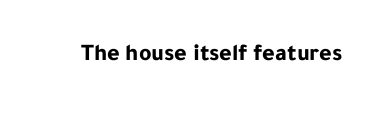
What stands out about the letter spacing? Nothing — it is the standard amount. Upright lettering throughout. Bold? Absolutely — the strokes are thick and heavy. The glyphs are unaccompanied by any horizontal stroke below them.
